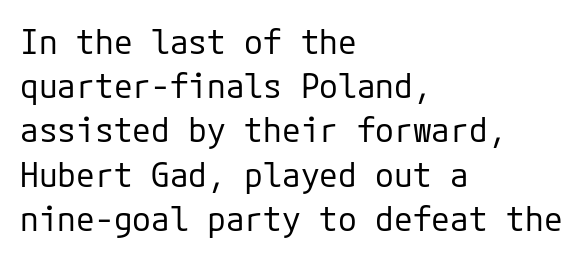
Q: Is the text bold? A: No.
Q: Is the text italic (slanted)? A: No, it is upright.
Q: Is the typeface a serif or a sans-serif typeface? A: Sans-serif.
Q: Is the text underlined? A: No.
Q: How is the paragraph aligned? A: Left-aligned.
Q: Is the spacing between letters normal or unusually wide? A: Normal.
Q: Is the spacing between lines tight, normal or loose? A: Normal.
Q: Width (condensed, normal, or wide)? A: Normal.
Q: Stroke contrast? A: Low.
Q: x-height? A: Medium.
